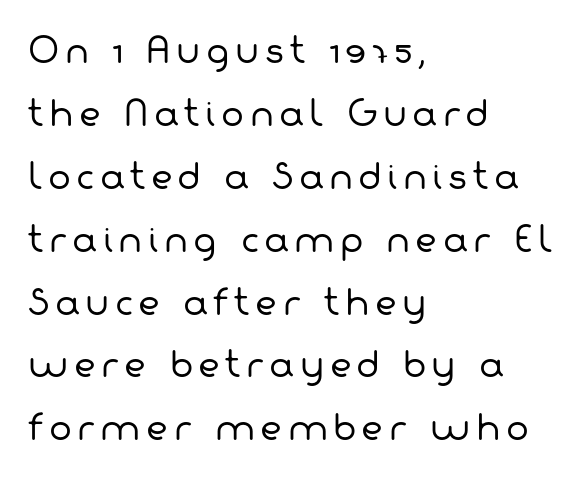
Q: Is the text bold? A: No.
Q: Is the typeface a serif or a sans-serif typeface? A: Sans-serif.
Q: Is the text underlined? A: No.
Q: How is the paragraph aligned? A: Left-aligned.
Q: Width (condensed, normal, or wide)? A: Normal.
Q: Stroke contrast? A: Low.
Q: x-height? A: Medium.
Q: Monospaced? A: No.
